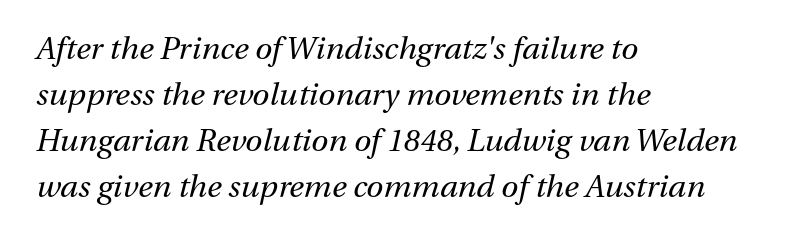
The image shows 31 px regular-weight type, italic (leaning right); set left-aligned, normal line spacing (1.48x), normal letter spacing, not underlined; medium stroke contrast and a medium x-height.
